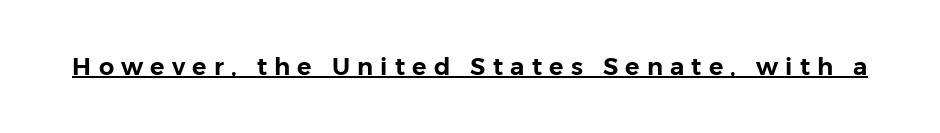
A rule runs beneath these lines of type. Upright lettering throughout. The gaps between neighbouring characters are conspicuously large.
